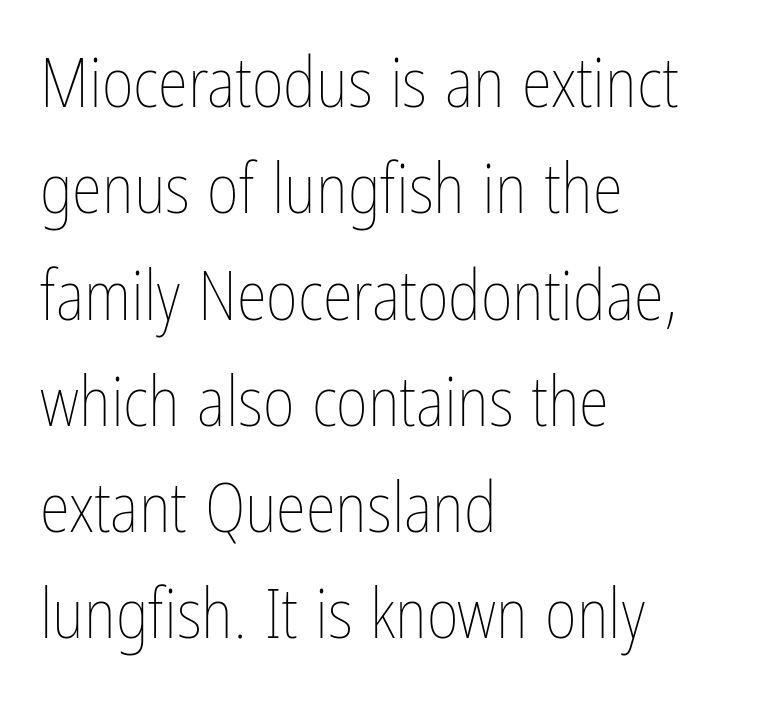
Stem width sits at or under what a default text font uses. The axis of the letterforms is exactly vertical. The area under the type is left untouched. Is this a fixed-width face? No — the glyphs have proportional, varying widths. The line-height multiplier appears to be the usual default.
